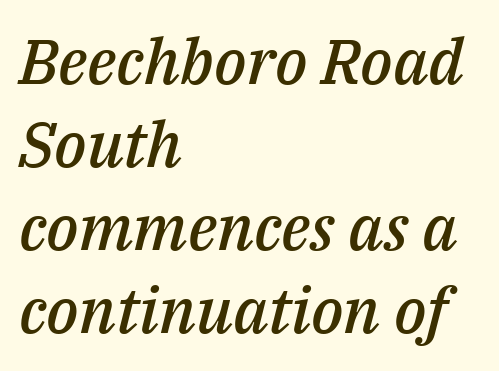
{"italic": "yes", "lean": "right", "slant_degrees": 14, "bold": "semi", "weight": "semibold", "width": "normal", "stroke_contrast": "medium", "x_height": "medium", "monospaced": "no", "underline": "no", "align": "left", "line_spacing": "normal", "line_spacing_ratio": 1.32, "letter_spacing": "normal", "letter_spacing_em": 0.0, "glyph_px": 63}
